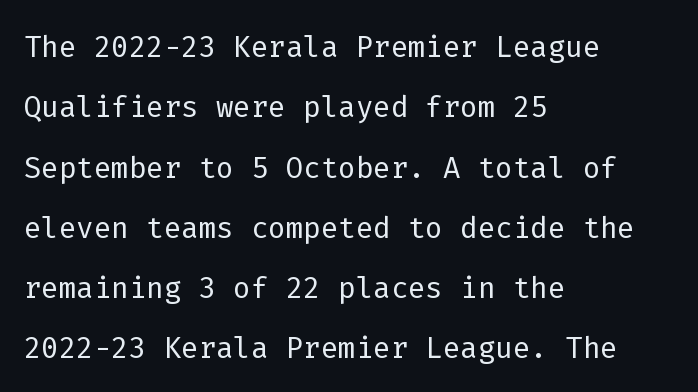
The image shows 41 px light sans-serif type, upright, monospaced; set left-aligned, normal line spacing (1.47x), normal letter spacing, not underlined; low stroke contrast and a medium x-height.
